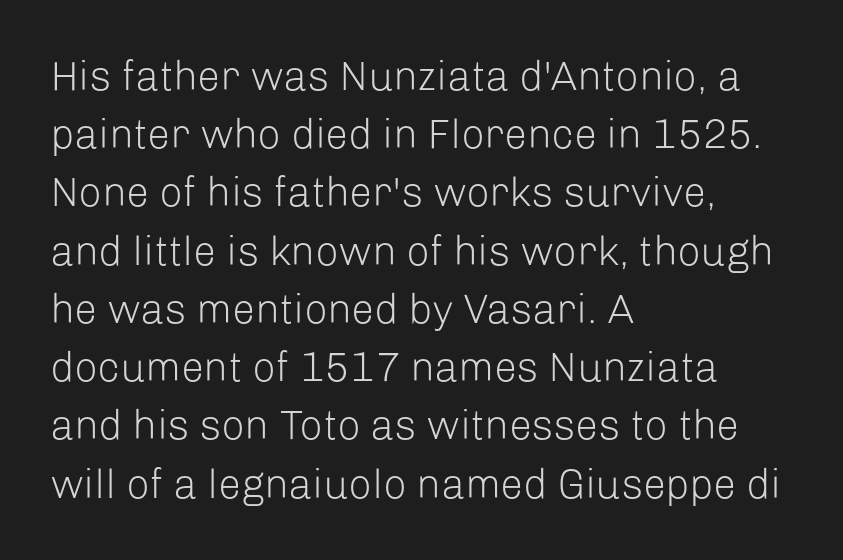
The image shows 41 px light sans-serif type, upright; set left-aligned, normal line spacing (1.42x), normal letter spacing, not underlined; low stroke contrast and a medium x-height.
